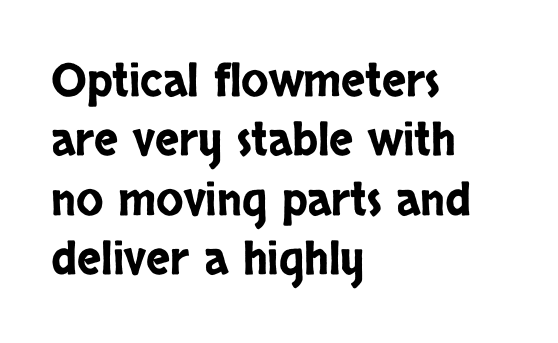
Vertical spacing — default. Clear beneath every line of the passage. The letters sit at their default tracking, neither squeezed nor spread. The compositor pushed each line to the left boundary. A roman cut, with each character standing at attention. You could not count columns in this text — the font is proportionally spaced.
